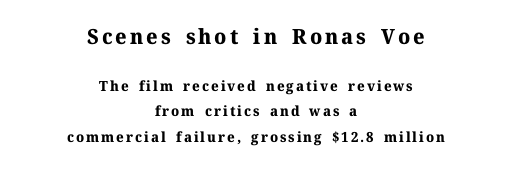
{"italic": "no", "bold": "yes", "underline": "no", "align": "center", "line_spacing_ratio": 1.79, "larger_block": "first", "size_ratio": 1.5, "glyph_px": 21}
